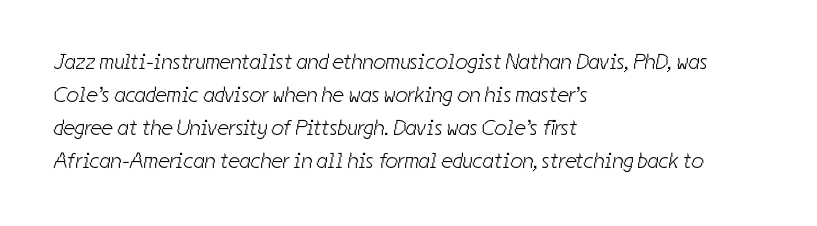
Q: Is the text bold? A: No.
Q: Is the text underlined? A: No.
Q: How is the paragraph aligned? A: Left-aligned.
Q: Is the spacing between letters normal or unusually wide? A: Normal.
Q: Is the spacing between lines tight, normal or loose? A: Normal.
